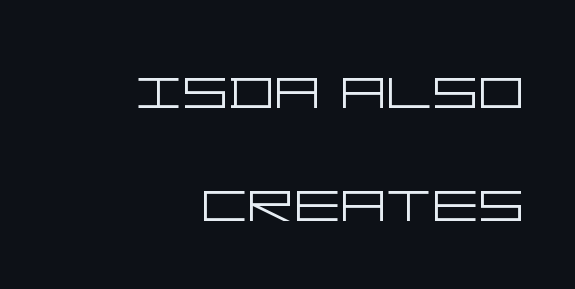
The image shows 72 px light, wide sans-serif type, upright; set right-aligned, normal line spacing (1.57x), normal letter spacing, not underlined; low stroke contrast and a large x-height.
